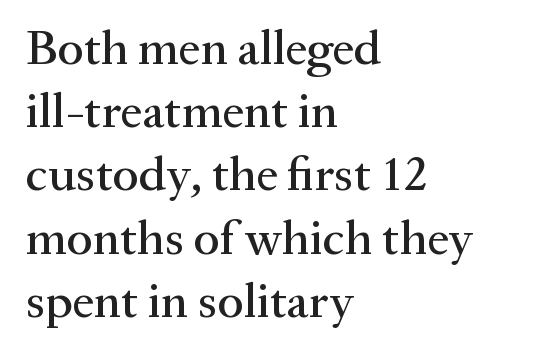
The image shows 49 px serif type, upright; set left-aligned, normal line spacing (1.29x), normal letter spacing, not underlined; medium stroke contrast and a medium x-height.
